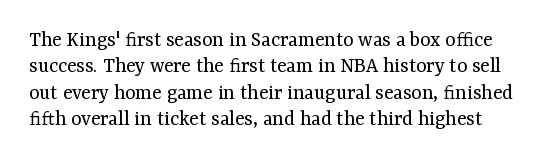
Q: Is the text bold? A: No.
Q: Is the text italic (slanted)? A: No, it is upright.
Q: Is the text underlined? A: No.
Q: Is the spacing between letters normal or unusually wide? A: Normal.
